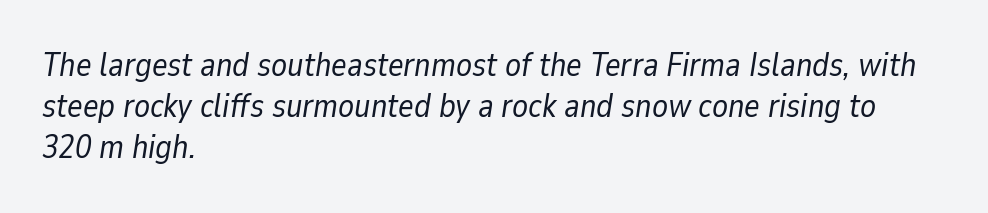
{"italic": "yes", "lean": "right", "slant_degrees": 9, "bold": "no", "weight": "regular", "width": "normal", "stroke_contrast": "low", "x_height": "medium", "monospaced": "no", "underline": "no", "align": "left", "line_spacing": "normal", "line_spacing_ratio": 1.25, "letter_spacing": "normal", "letter_spacing_em": 0.0, "glyph_px": 33}
